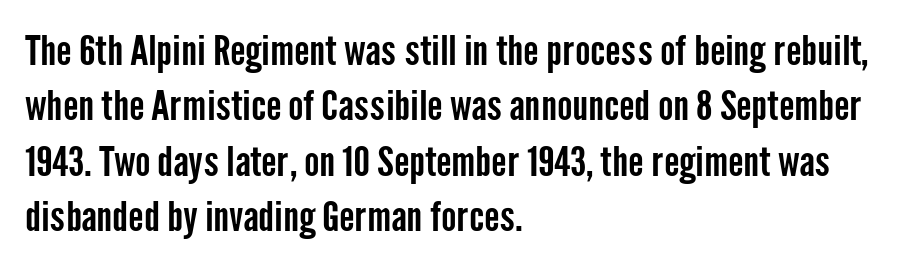
Q: Is the text italic (slanted)? A: No, it is upright.
Q: Is the typeface a serif or a sans-serif typeface? A: Sans-serif.
Q: Is the text underlined? A: No.
Q: How is the paragraph aligned? A: Left-aligned.
Q: Is the spacing between letters normal or unusually wide? A: Normal.
Q: Is the spacing between lines tight, normal or loose? A: Normal.
Q: Width (condensed, normal, or wide)? A: Condensed.
Q: Stroke contrast? A: Low.
Q: x-height? A: Medium.
Q: Monospaced? A: No.
